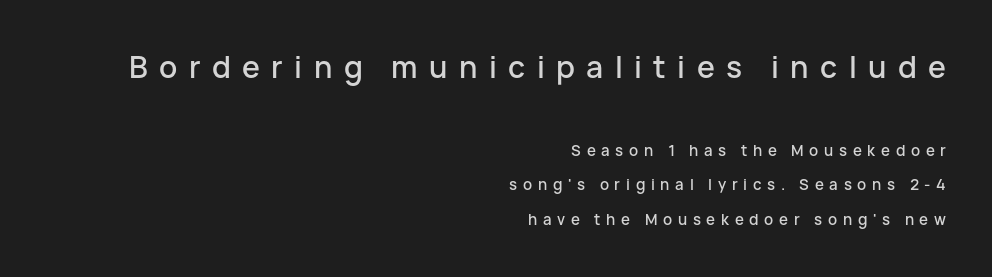
The image shows 30 px sans-serif type, upright; set right-aligned, loose line spacing (2.32x), unusually wide letter spacing (+0.38 em), not underlined; the first (top) block is 2.0x larger; low stroke contrast and a medium x-height.
